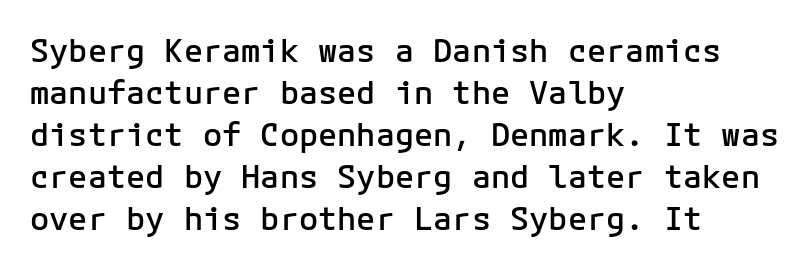
Q: Is the text bold? A: Semi-bold.
Q: Is the text italic (slanted)? A: No, it is upright.
Q: Is the typeface a serif or a sans-serif typeface? A: Sans-serif.
Q: Is the text underlined? A: No.
Q: How is the paragraph aligned? A: Left-aligned.
Q: Is the spacing between letters normal or unusually wide? A: Normal.
Q: Is the spacing between lines tight, normal or loose? A: Normal.
Q: Width (condensed, normal, or wide)? A: Normal.
Q: Stroke contrast? A: Low.
Q: x-height? A: Medium.
Q: Monospaced? A: Yes.
